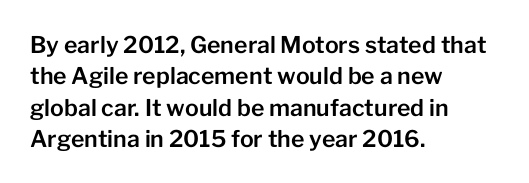
The passage shown is not underscored anywhere. The line texture is even and compact thanks to regular tracking. Nope, not italic — everything's standing straight. Each line starts at the same left margin while the right side varies. Notice how descenders clear the ascenders below comfortably — that's standard leading.
